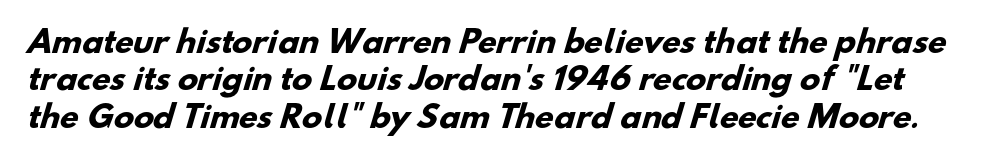
{"serif": "no", "bold": "yes", "weight": "heavy", "width": "normal", "stroke_contrast": "low", "x_height": "small", "monospaced": "no", "underline": "no", "line_spacing": "normal", "line_spacing_ratio": 1.25, "letter_spacing": "normal", "letter_spacing_em": 0.0, "glyph_px": 30}
